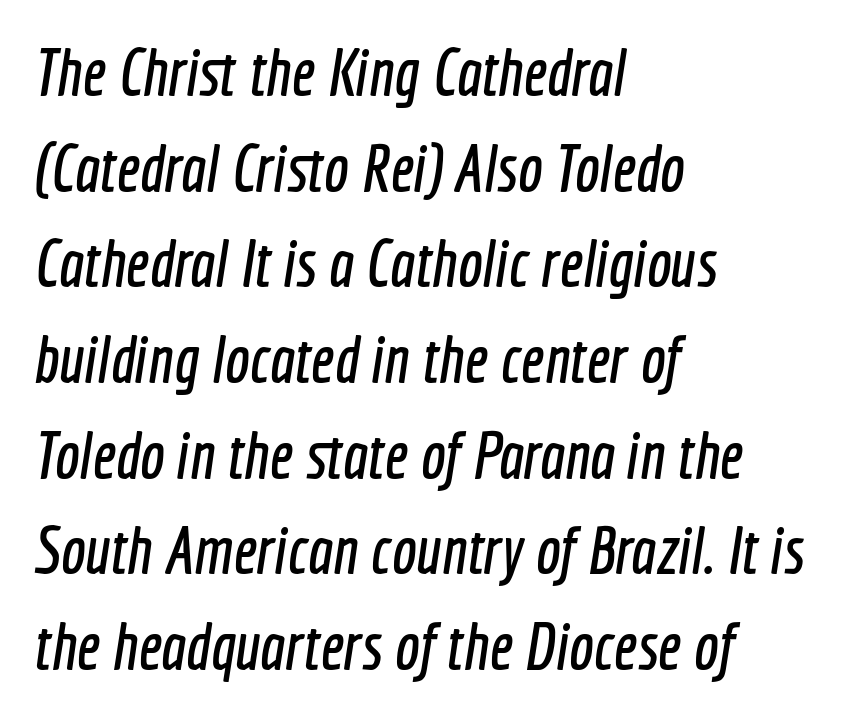
{"serif": "no", "width": "condensed", "x_height": "medium", "monospaced": "no", "underline": "no", "align": "left", "line_spacing": "normal", "line_spacing_ratio": 1.45, "letter_spacing": "normal", "letter_spacing_em": 0.0, "glyph_px": 66}
